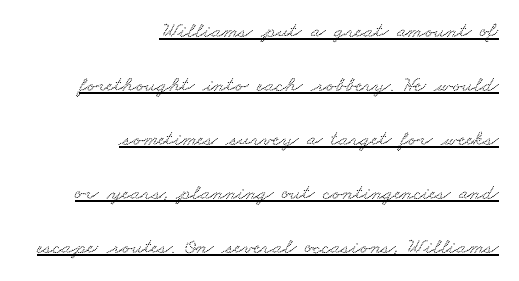
{"underline": "yes", "align": "right", "line_spacing": "loose", "line_spacing_ratio": 2.45, "letter_spacing": "normal", "letter_spacing_em": 0.0, "glyph_px": 22}
